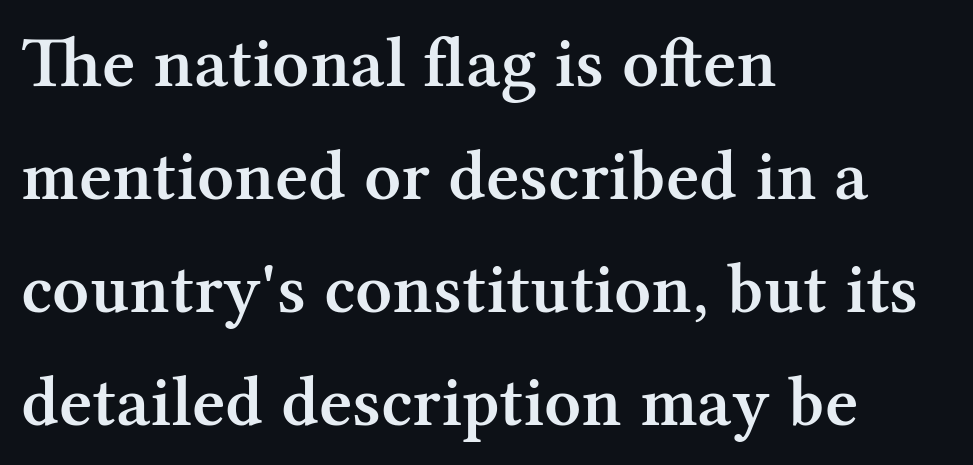
Q: Is the text bold? A: Semi-bold.
Q: Is the text italic (slanted)? A: No, it is upright.
Q: Is the typeface a serif or a sans-serif typeface? A: Serif.
Q: Is the text underlined? A: No.
Q: How is the paragraph aligned? A: Left-aligned.
Q: Is the spacing between letters normal or unusually wide? A: Normal.
Q: Is the spacing between lines tight, normal or loose? A: Normal.
Q: Width (condensed, normal, or wide)? A: Normal.
Q: Stroke contrast? A: Medium.
Q: x-height? A: Medium.
Q: Monospaced? A: No.
